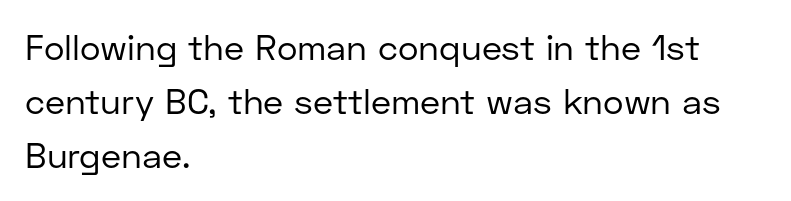
Q: Is the text bold? A: No.
Q: Is the text italic (slanted)? A: No, it is upright.
Q: Is the typeface a serif or a sans-serif typeface? A: Sans-serif.
Q: Is the text underlined? A: No.
Q: How is the paragraph aligned? A: Left-aligned.
Q: Is the spacing between letters normal or unusually wide? A: Normal.
Q: Is the spacing between lines tight, normal or loose? A: Normal.
Q: Width (condensed, normal, or wide)? A: Normal.
Q: Stroke contrast? A: Low.
Q: x-height? A: Medium.
Q: Monospaced? A: No.
